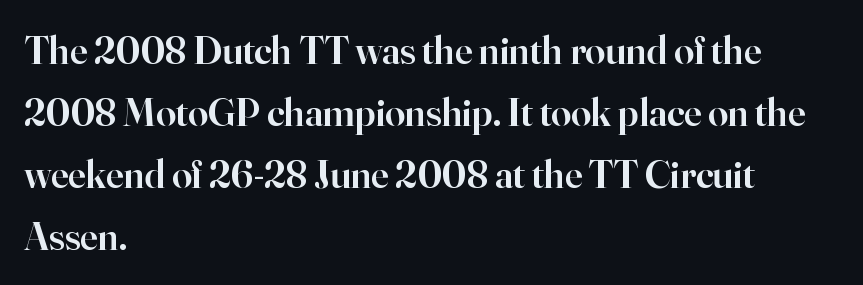
Q: Is the text bold? A: Semi-bold.
Q: Is the text italic (slanted)? A: No, it is upright.
Q: Is the typeface a serif or a sans-serif typeface? A: Serif.
Q: Is the text underlined? A: No.
Q: How is the paragraph aligned? A: Left-aligned.
Q: Is the spacing between letters normal or unusually wide? A: Normal.
Q: Is the spacing between lines tight, normal or loose? A: Normal.
Q: Width (condensed, normal, or wide)? A: Normal.
Q: Stroke contrast? A: High.
Q: x-height? A: Small.
Q: Monospaced? A: No.
